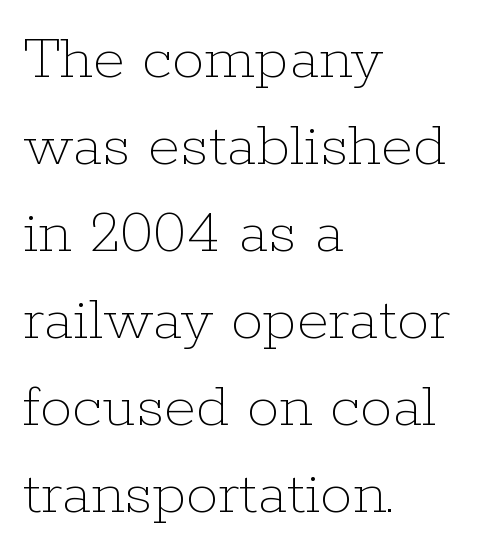
The typesetter chose a ragged-right arrangement here. Rule under the text: the space is simply empty. Posture: upright roman. This sample has the flowing, uneven cadence of proportional lettering. Regarding leading, the lines here are spaced in the standard way.
